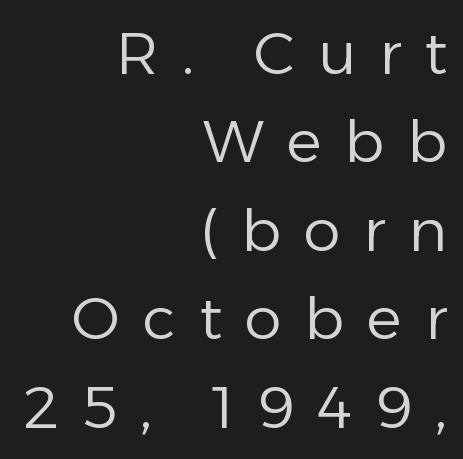
The image shows 59 px regular-weight sans-serif type, upright; set right-aligned, normal line spacing (1.5x), unusually wide letter spacing (+0.39 em), not underlined; low stroke contrast and a medium x-height.
